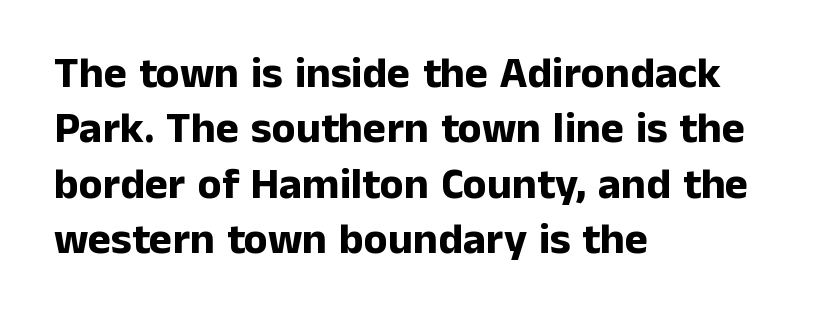
The image shows 44 px bold sans-serif type, upright; set left-aligned, normal line spacing (1.26x), normal letter spacing, not underlined; low stroke contrast and a medium x-height.
